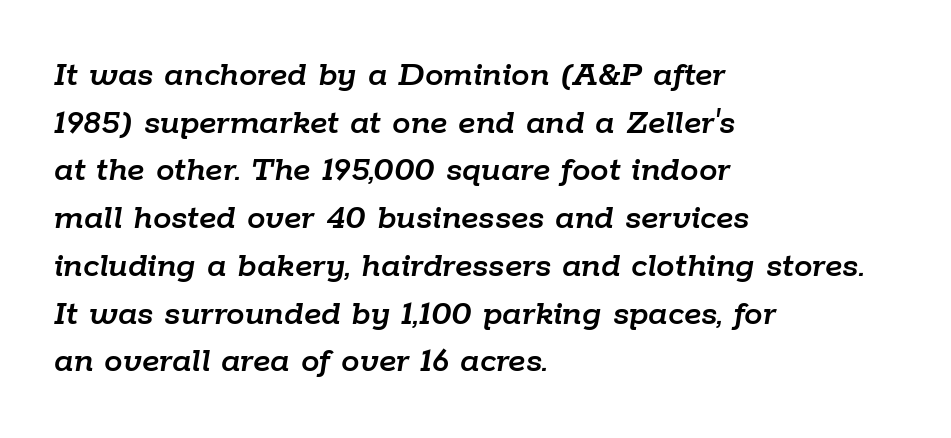
The image shows 37 px text type, italic (leaning right); set left-aligned, normal line spacing (1.29x), normal letter spacing, not underlined; low stroke contrast and a medium x-height.
